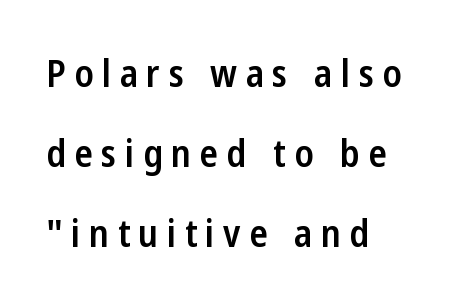
The rendering shows plain stroke endings on the letterforms — a sans-serif design. Is the type bold? Partly — it's a semibold, heavier than regular but not fully bold. Compared with typical body copy, the letter spacing here is much looser. You could not count columns in this text — the font is proportionally spaced. The vertical gap from one line to the next is large.
